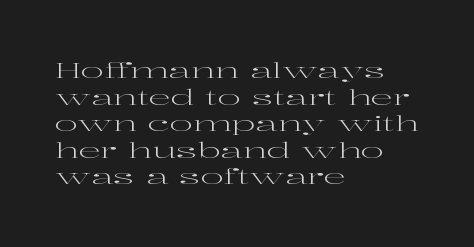
Q: Is the text bold? A: No.
Q: Is the text italic (slanted)? A: No, it is upright.
Q: Is the text underlined? A: No.
Q: How is the paragraph aligned? A: Left-aligned.
Q: Is the spacing between letters normal or unusually wide? A: Normal.
